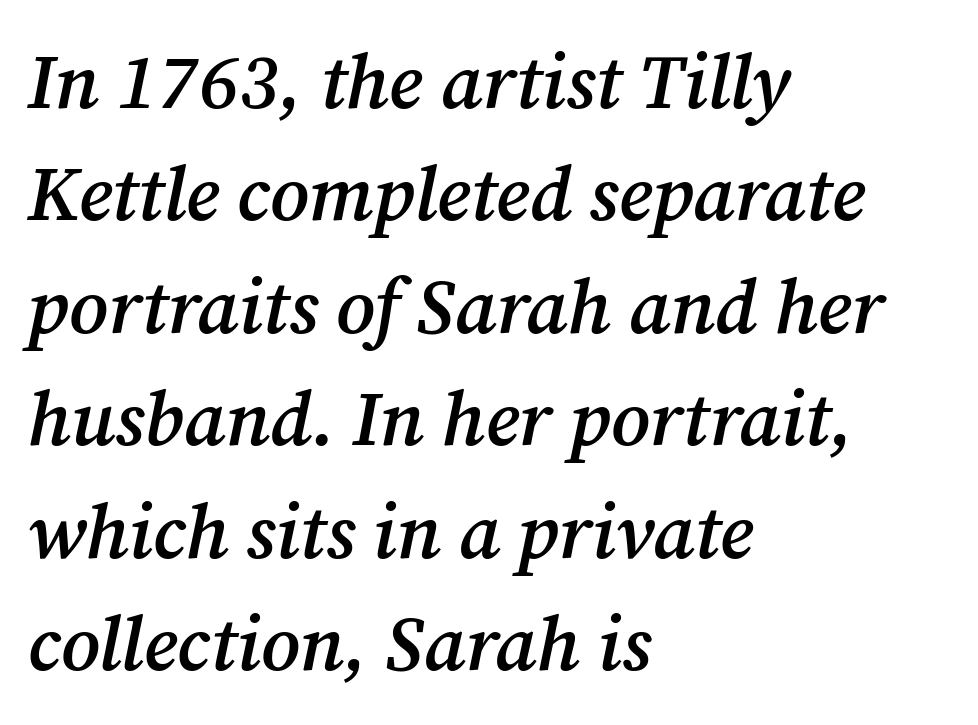
The image shows 77 px semibold serif type, italic (leaning right); set left-aligned, normal line spacing (1.46x), normal letter spacing, not underlined; medium stroke contrast and a medium x-height.
